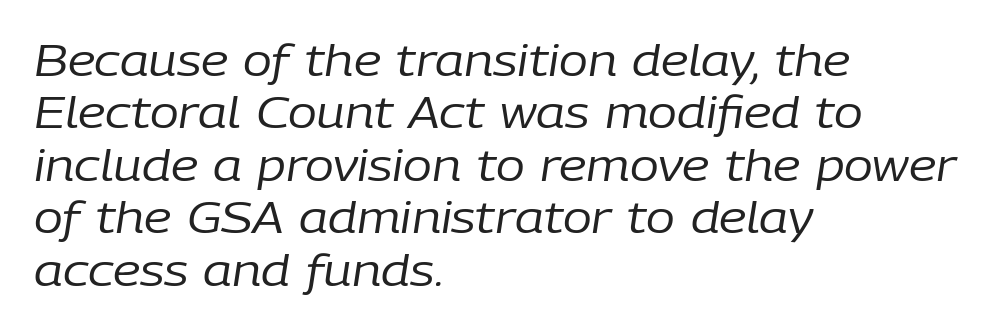
The image shows 43 px regular-weight type, italic (leaning right); set left-aligned, line spacing 1.22x, normal letter spacing, not underlined; low stroke contrast and a medium x-height.
